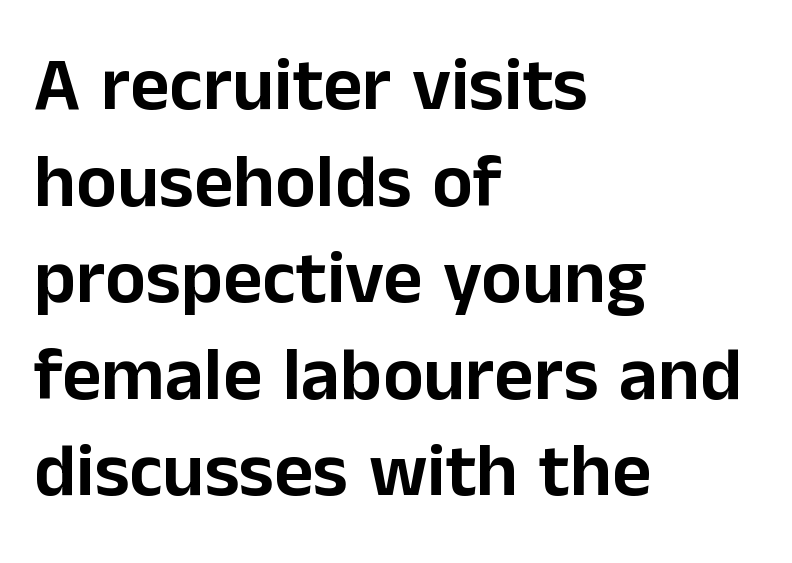
{"serif": "no", "italic": "no", "width": "normal", "stroke_contrast": "low", "x_height": "medium", "monospaced": "no", "underline": "no", "align": "left", "line_spacing": "normal", "line_spacing_ratio": 1.27, "letter_spacing": "normal", "letter_spacing_em": 0.0, "glyph_px": 76}
